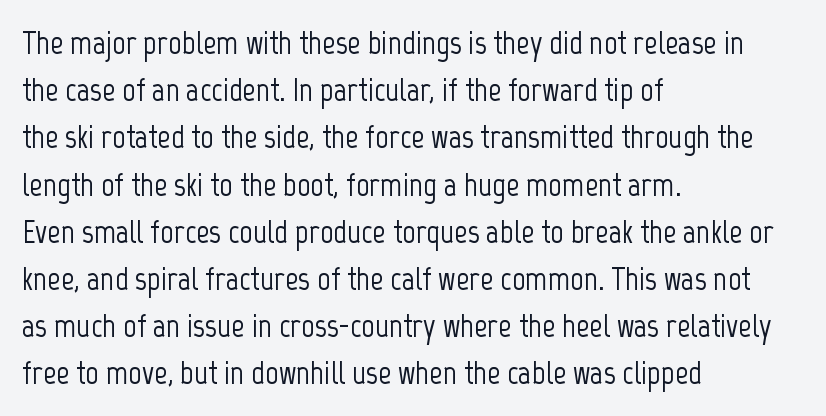
The image shows 33 px condensed sans-serif type, upright; set left-aligned, normal line spacing (1.43x), normal letter spacing, not underlined; low stroke contrast and a medium x-height.
